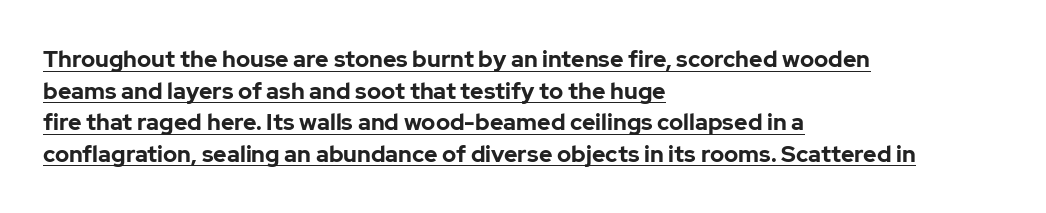
Q: Is the text bold? A: Yes.
Q: Is the text italic (slanted)? A: No, it is upright.
Q: Is the text underlined? A: Yes.
Q: How is the paragraph aligned? A: Left-aligned.
Q: Is the spacing between letters normal or unusually wide? A: Normal.
Q: Is the spacing between lines tight, normal or loose? A: Normal.
